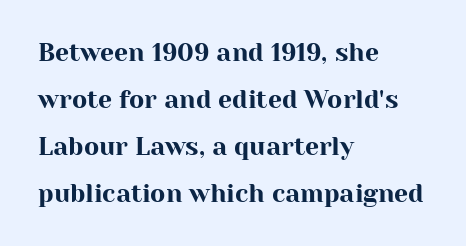
Q: Is the text italic (slanted)? A: No, it is upright.
Q: Is the text underlined? A: No.
Q: How is the paragraph aligned? A: Left-aligned.
Q: Is the spacing between letters normal or unusually wide? A: Normal.
